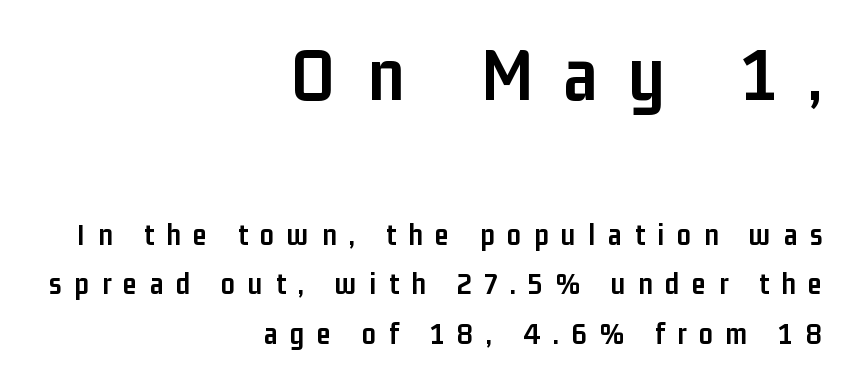
Q: Is the text bold? A: Yes.
Q: Is the text italic (slanted)? A: No, it is upright.
Q: Is the typeface a serif or a sans-serif typeface? A: Sans-serif.
Q: Is the text underlined? A: No.
Q: How is the paragraph aligned? A: Right-aligned.
Q: Is the spacing between letters normal or unusually wide? A: Unusually wide.
Q: Is the spacing between lines tight, normal or loose? A: Normal.
Q: Which block of text is set in a larger size, the first (top) or the second (bottom)? A: The first (top) one.
Q: Width (condensed, normal, or wide)? A: Condensed.
Q: Stroke contrast? A: Low.
Q: x-height? A: Medium.
Q: Monospaced? A: No.
